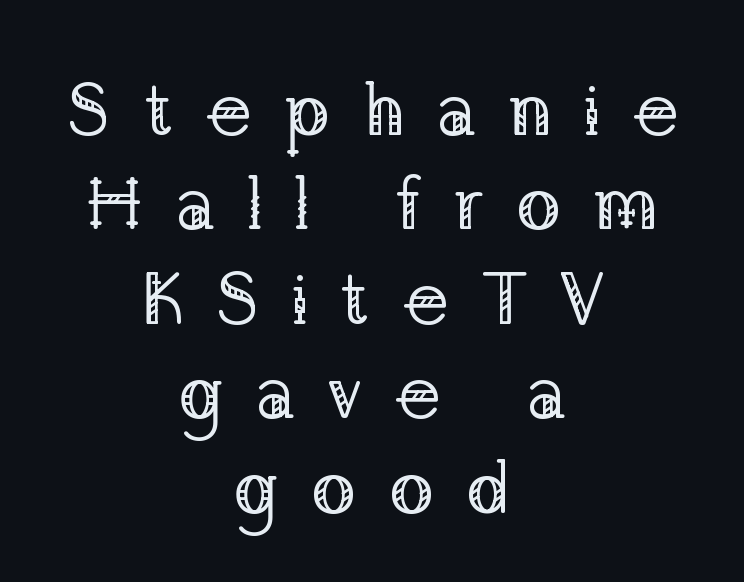
This sample keeps an unexceptional amount of space between lines. The horizontal fit of the characters is loose and conspicuously gappy. Tall strokes in this sample are plumb rather than angled. Letterform terminals end in serifs throughout the passage. Nothing heavy about these letters — not bold at all.
